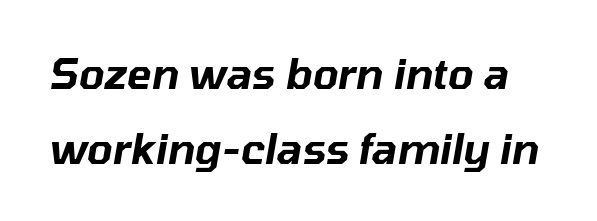
The image shows 41 px text type, italic (leaning right); set line spacing 1.82x, normal letter spacing, not underlined; low stroke contrast and a medium x-height.
